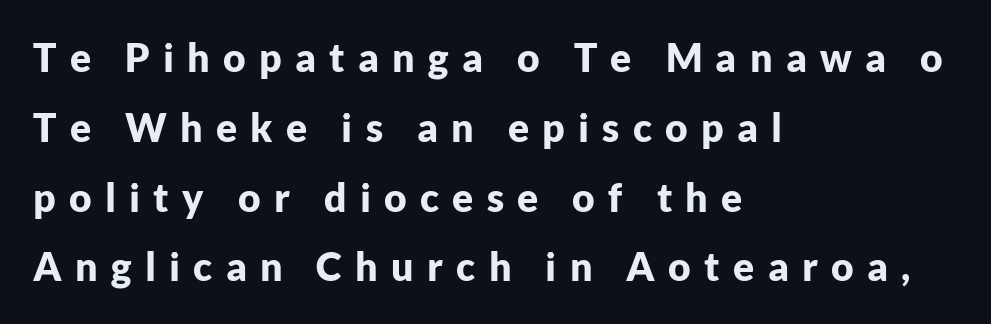
Font category for this specimen: sans-serif. Tracking here is generous; glyphs stand well apart from one another. Has an underline been added? It has not. The paragraph shown leans on its left margin. Nope, not italic — everything's standing straight.
